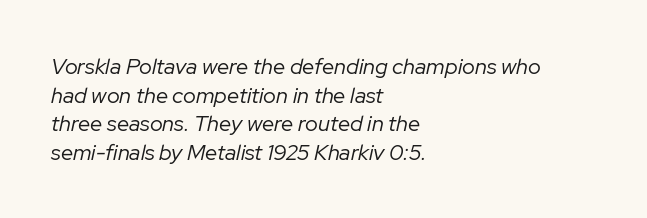
{"italic": "yes", "lean": "right", "slant_degrees": 12, "bold": "no", "underline": "no", "align": "left", "line_spacing": "normal", "line_spacing_ratio": 1.3, "letter_spacing": "normal", "letter_spacing_em": 0.0, "glyph_px": 22}
